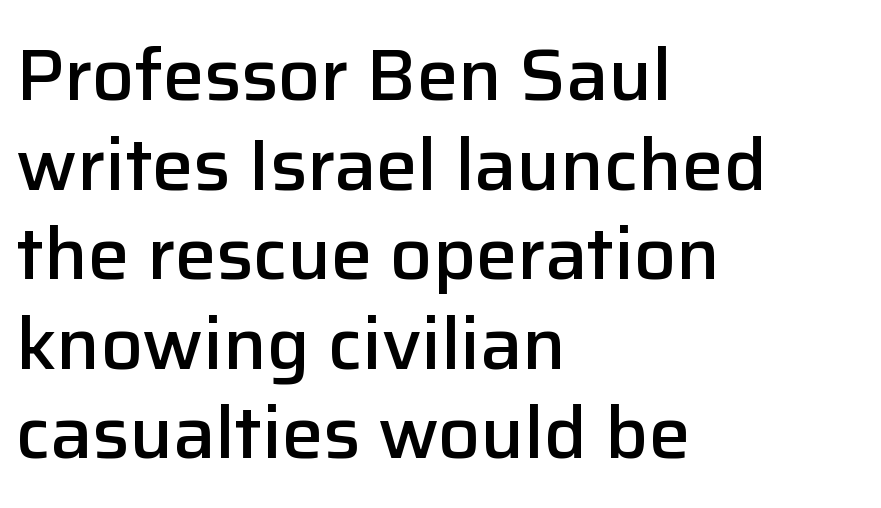
{"serif": "no", "italic": "no", "bold": "semi", "weight": "semibold", "width": "normal", "stroke_contrast": "low", "x_height": "medium", "monospaced": "no", "underline": "no", "align": "left", "line_spacing_ratio": 1.21, "letter_spacing": "normal", "letter_spacing_em": 0.0, "glyph_px": 74}
